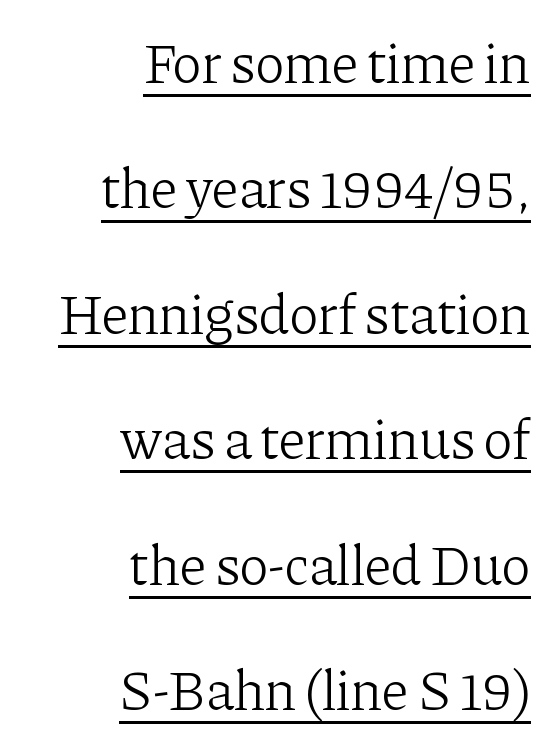
Q: Is the text bold? A: No.
Q: Is the text italic (slanted)? A: No, it is upright.
Q: Is the typeface a serif or a sans-serif typeface? A: Serif.
Q: Is the text underlined? A: Yes.
Q: How is the paragraph aligned? A: Right-aligned.
Q: Is the spacing between letters normal or unusually wide? A: Normal.
Q: Is the spacing between lines tight, normal or loose? A: Loose.
Q: Width (condensed, normal, or wide)? A: Normal.
Q: Stroke contrast? A: Low.
Q: x-height? A: Medium.
Q: Monospaced? A: No.
